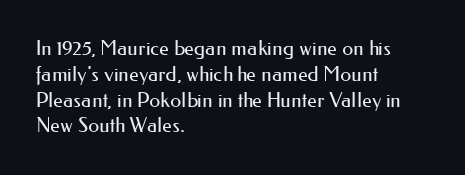
The image shows 20 px text type, upright; set left-aligned, normal line spacing (1.29x), normal letter spacing, not underlined.
